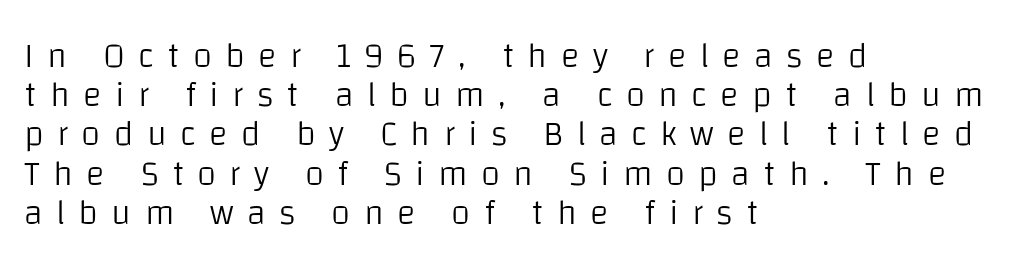
The image shows 35 px light sans-serif type, upright; set left-aligned, tight line spacing (1.12x), unusually wide letter spacing (+0.38 em), not underlined; low stroke contrast and a large x-height.
